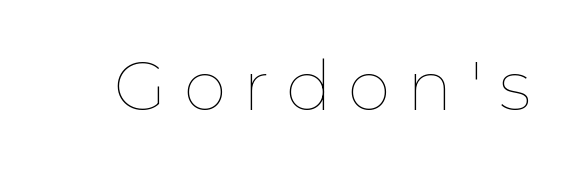
Here the designer chose a conventional face with non-uniform glyph widths. Observe the wide spacing: letters keep a clear distance from each other. The strip under each line holds only bare page. Is the type heavy? It reads as light-to-regular instead. This sample uses an upright cut, with every glyph sitting square on the baseline.
